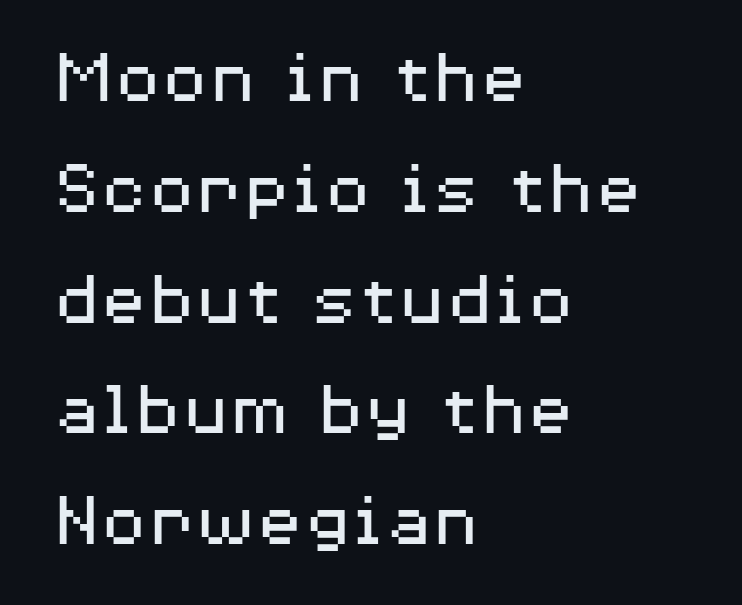
Rendered with straight, roman letterforms. Is there much room between lines? A standard amount, neither cramped nor airy. Decoration check: the copy has no underline. Inter-character spacing is left at the font's built-in metrics.
